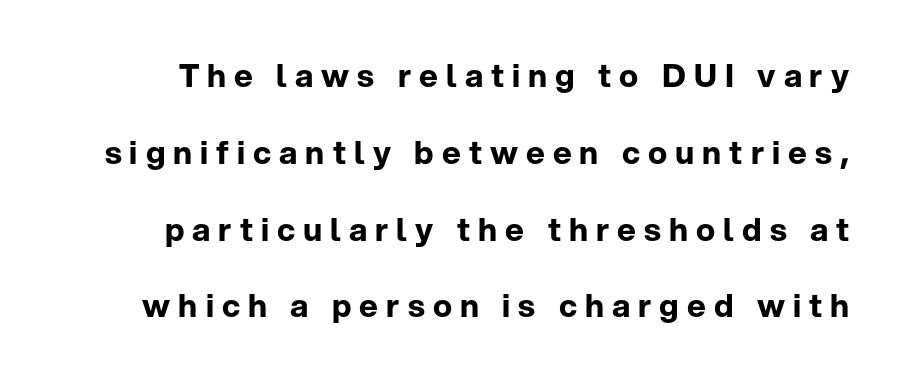
{"serif": "no", "italic": "no", "bold": "yes", "weight": "bold", "width": "normal", "stroke_contrast": "low", "x_height": "medium", "monospaced": "no", "underline": "no", "line_spacing": "loose", "line_spacing_ratio": 2.4, "letter_spacing": "wide", "letter_spacing_em": 0.25, "glyph_px": 32}
